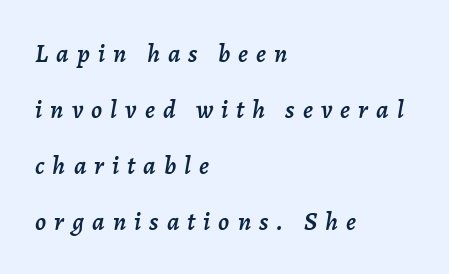
Q: Is the text italic (slanted)? A: Yes, it leans right by about 7 degrees.
Q: Is the text underlined? A: No.
Q: How is the paragraph aligned? A: Left-aligned.
Q: Is the spacing between letters normal or unusually wide? A: Unusually wide.
Q: Is the spacing between lines tight, normal or loose? A: Loose.
